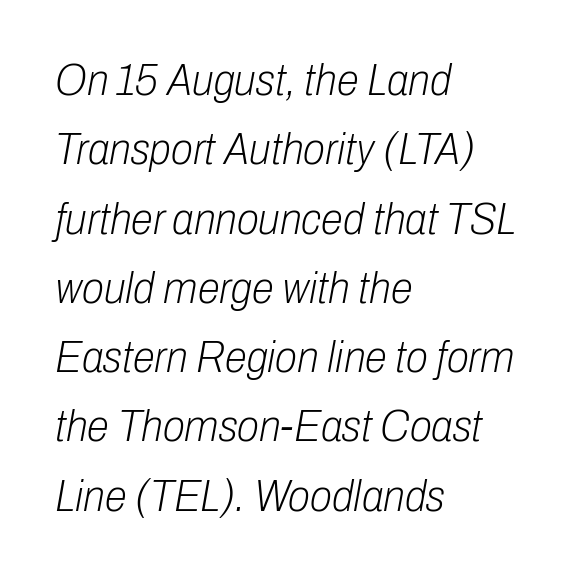
Q: Is the text bold? A: No.
Q: Is the text italic (slanted)? A: Yes, it leans right by about 10 degrees.
Q: Is the text underlined? A: No.
Q: How is the paragraph aligned? A: Left-aligned.
Q: Is the spacing between letters normal or unusually wide? A: Normal.
Q: Is the spacing between lines tight, normal or loose? A: Normal.
Q: Width (condensed, normal, or wide)? A: Condensed.
Q: Stroke contrast? A: Low.
Q: x-height? A: Medium.
Q: Monospaced? A: No.
